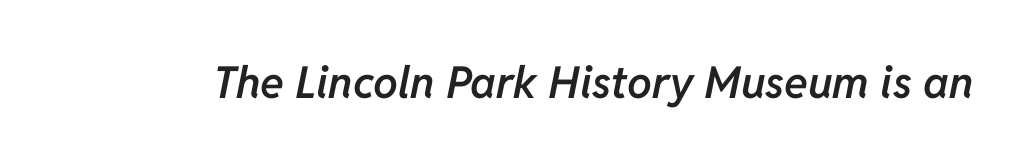
{"italic": "yes", "lean": "right", "slant_degrees": 11, "bold": "semi", "weight": "semibold", "width": "normal", "stroke_contrast": "low", "x_height": "medium", "monospaced": "no", "underline": "no", "letter_spacing": "normal", "letter_spacing_em": 0.0, "glyph_px": 44}
